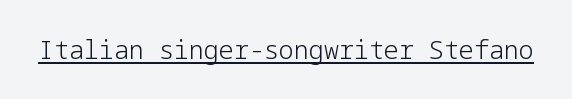
The image shows 25 px text type, upright; set normal letter spacing, underlined.
